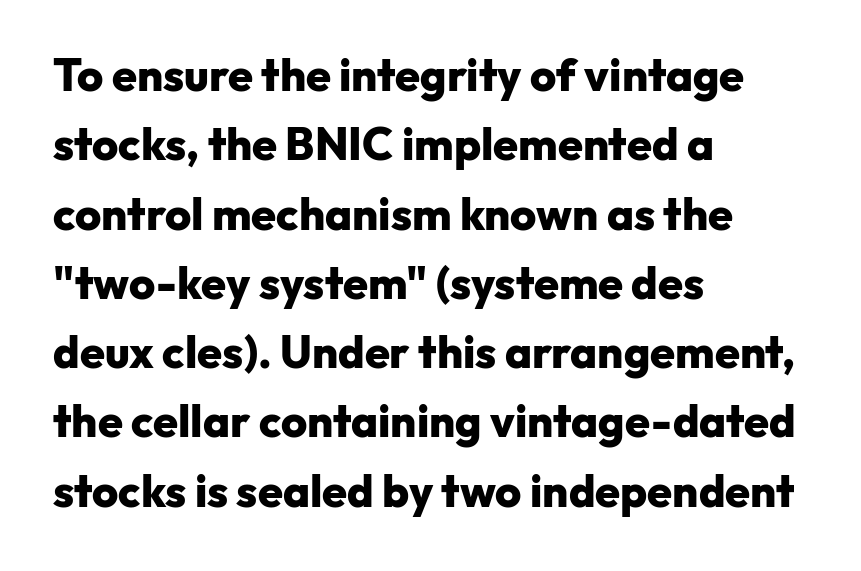
Q: Is the text bold? A: Yes.
Q: Is the text italic (slanted)? A: No, it is upright.
Q: Is the typeface a serif or a sans-serif typeface? A: Sans-serif.
Q: Is the text underlined? A: No.
Q: How is the paragraph aligned? A: Left-aligned.
Q: Is the spacing between letters normal or unusually wide? A: Normal.
Q: Is the spacing between lines tight, normal or loose? A: Normal.
Q: Width (condensed, normal, or wide)? A: Normal.
Q: Stroke contrast? A: Low.
Q: x-height? A: Medium.
Q: Monospaced? A: No.
